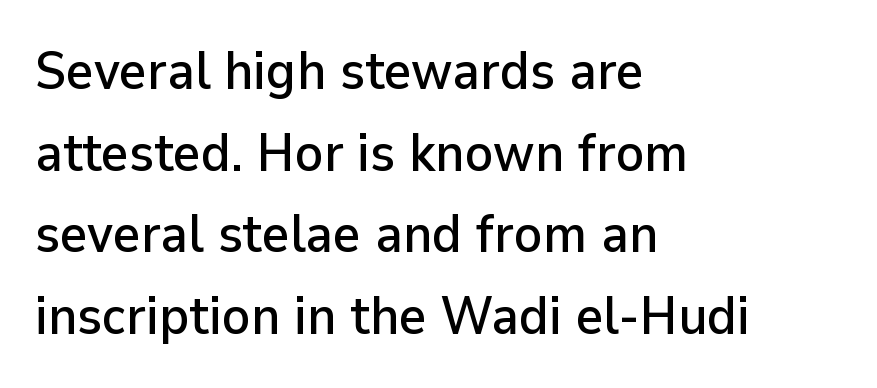
The glyphs in this specimen are sans serif. The block of text has a typical density, with ordinary space between rows. Left-aligned paragraph, ragged on the right. Bare-footed words on every line. The letters sit at their default tracking, neither squeezed nor spread.
